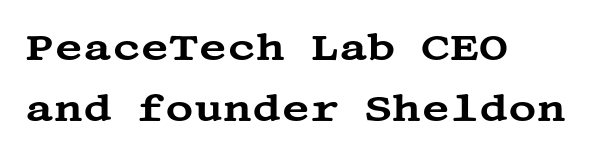
Letters rest on an invisible, unmarked baseline. You could call the tracking neutral — neither tight nor loose. Serif or sans? Serif — the stroke terminals have little feet. A typesetter would mark this as roman, not italic. If you measured baseline to baseline, you'd find a middling distance. The setting favours the left margin, as ordinary paragraphs usually do.
